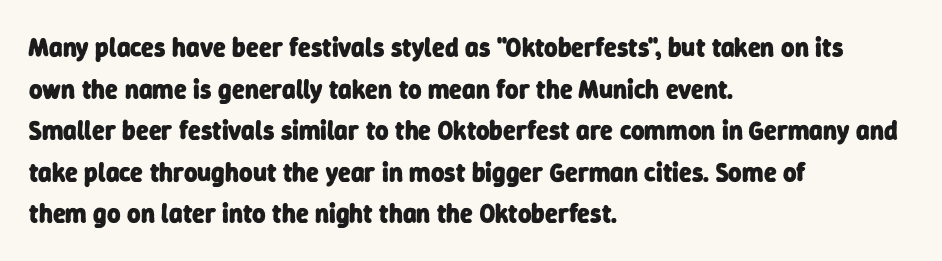
The image shows 26 px bold type; set left-aligned, normal line spacing (1.6x), normal letter spacing, not underlined.
